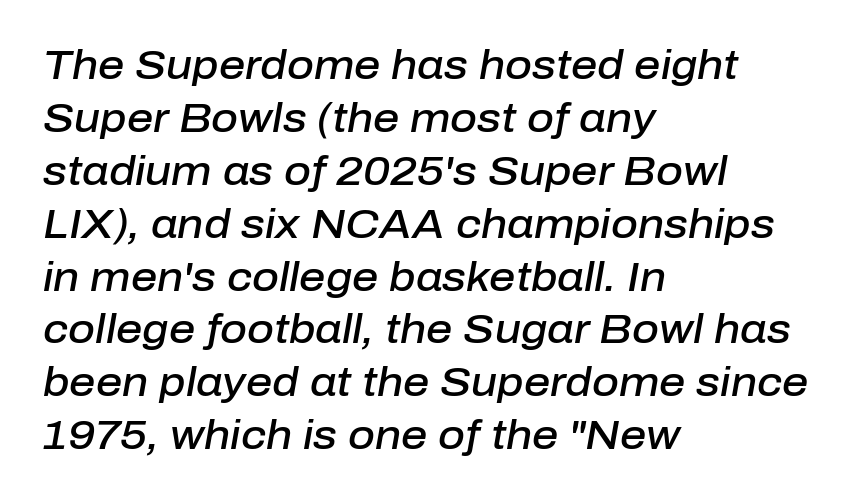
The image shows 41 px semibold type, italic (leaning right); set left-aligned, normal line spacing (1.29x), normal letter spacing, not underlined; low stroke contrast and a medium x-height.
